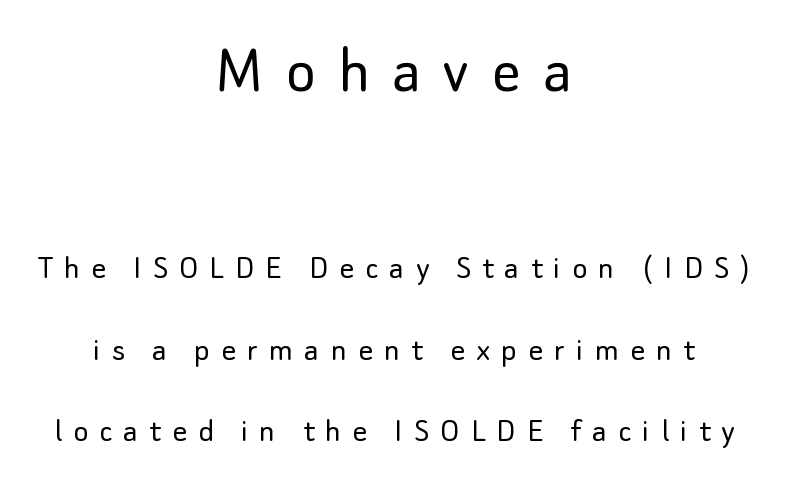
{"serif": "no", "italic": "no", "bold": "no", "weight": "light", "width": "normal", "stroke_contrast": "low", "x_height": "small", "monospaced": "no", "underline": "no", "align": "center", "line_spacing": "loose", "line_spacing_ratio": 2.27, "letter_spacing": "wide", "letter_spacing_em": 0.31, "larger_block": "first", "size_ratio": 1.97, "glyph_px": 71}
